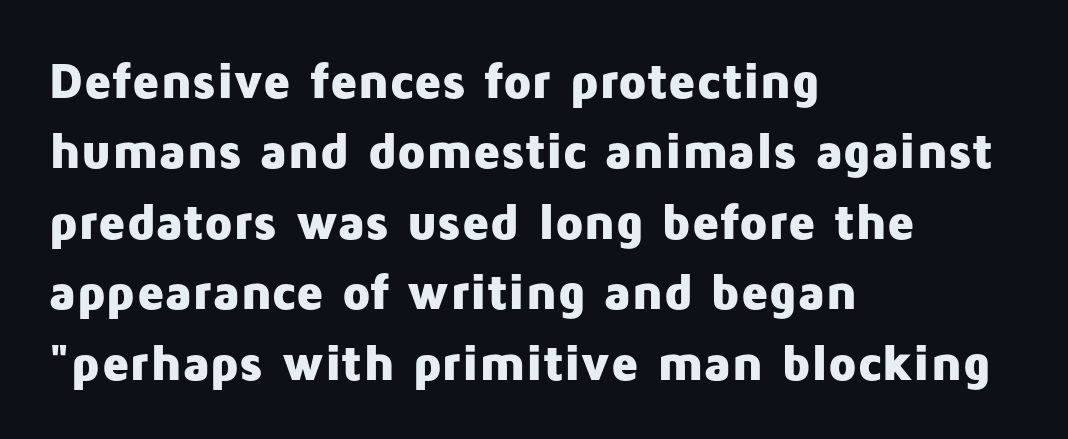
The image shows 51 px heavy sans-serif type, upright; set left-aligned, normal line spacing (1.38x), normal letter spacing, not underlined; low stroke contrast and a medium x-height.
